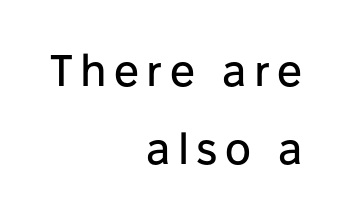
The image shows 44 px sans-serif type, upright; set right-aligned, line spacing 1.77x, not underlined; low stroke contrast and a medium x-height.
